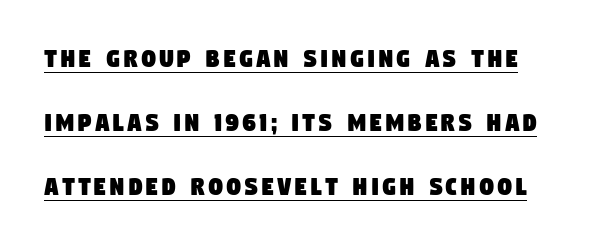
Q: Is the typeface a serif or a sans-serif typeface? A: Sans-serif.
Q: Is the text underlined? A: Yes.
Q: Is the spacing between lines tight, normal or loose? A: Loose.
Q: Width (condensed, normal, or wide)? A: Condensed.
Q: Stroke contrast? A: Low.
Q: x-height? A: Large.
Q: Monospaced? A: No.
